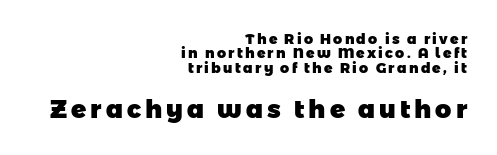
The image shows 25 px bold type; set right-aligned, tight line spacing (1.02x), not underlined; the second (bottom) block is 1.79x larger.
